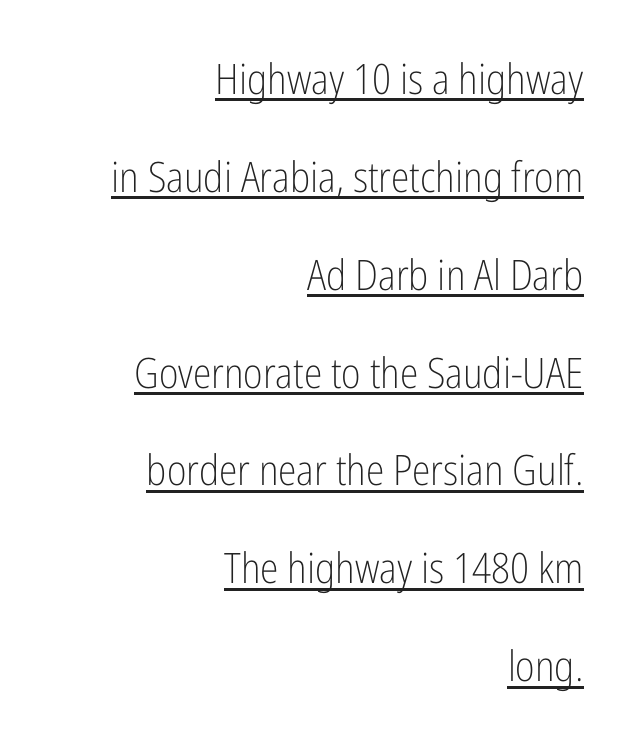
{"serif": "no", "italic": "no", "bold": "no", "weight": "light", "width": "condensed", "stroke_contrast": "low", "x_height": "medium", "monospaced": "no", "underline": "yes", "align": "right", "line_spacing": "loose", "line_spacing_ratio": 2.33, "letter_spacing": "normal", "letter_spacing_em": 0.0, "glyph_px": 42}
